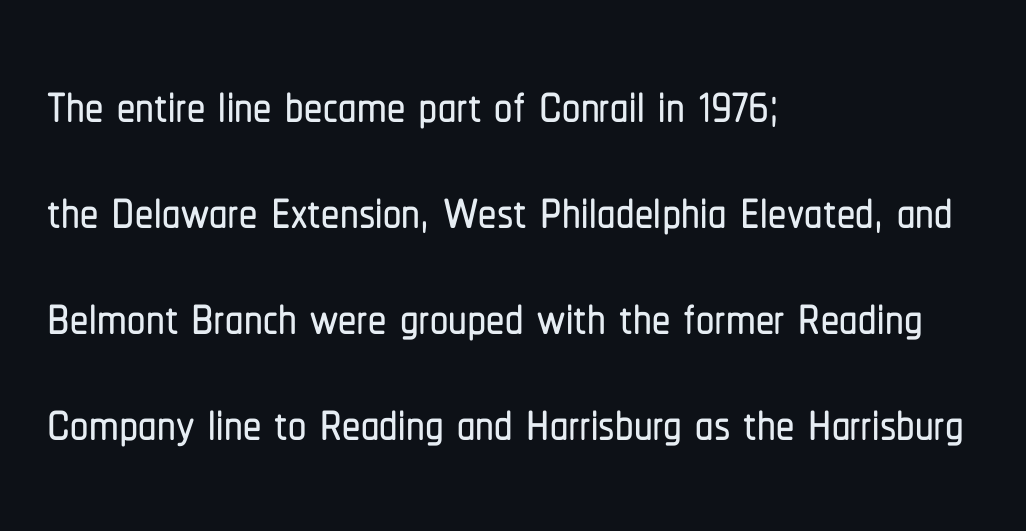
Grotesque or geometric, the face here clearly has no serifs. Is the block centered? No — it sits flush against the left margin. Here the glyphs are tracked normally, forming tight word shapes. The words here are not underlined.
